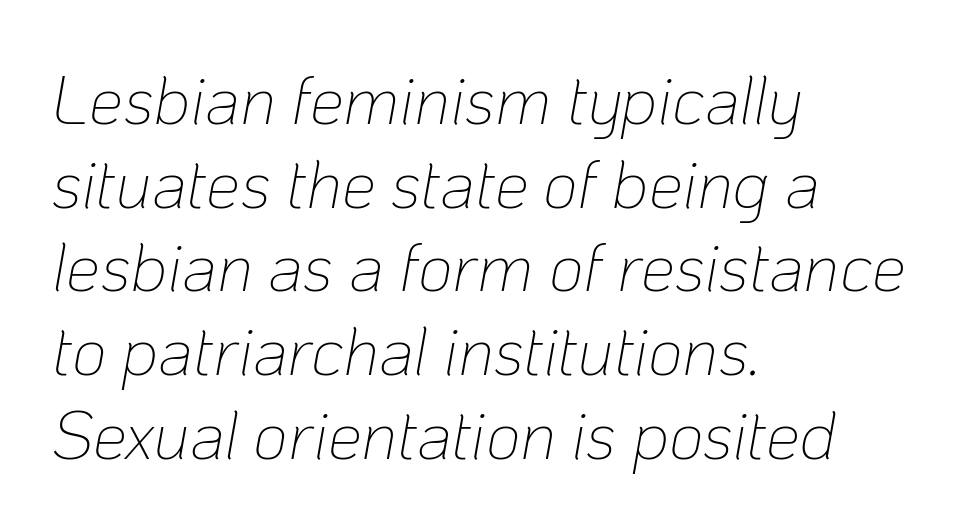
{"italic": "yes", "lean": "right", "slant_degrees": 10, "bold": "no", "weight": "thin", "width": "normal", "stroke_contrast": "low", "x_height": "medium", "monospaced": "no", "underline": "no", "align": "left", "line_spacing_ratio": 1.23, "letter_spacing": "normal", "letter_spacing_em": 0.0, "glyph_px": 68}
